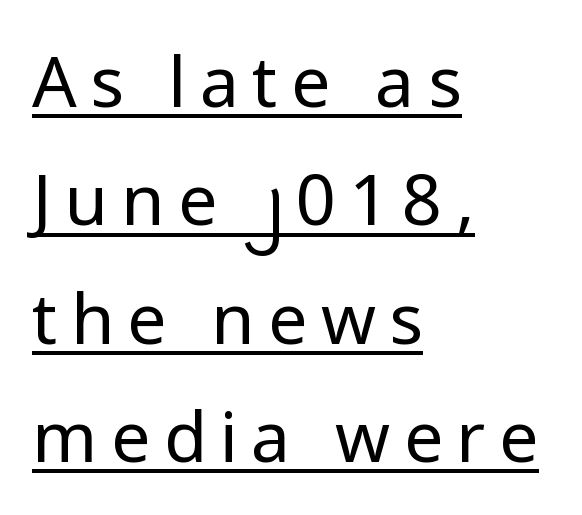
Q: Is the text bold? A: No.
Q: Is the text italic (slanted)? A: No, it is upright.
Q: Is the typeface a serif or a sans-serif typeface? A: Sans-serif.
Q: Is the text underlined? A: Yes.
Q: How is the paragraph aligned? A: Left-aligned.
Q: Is the spacing between lines tight, normal or loose? A: Normal.
Q: Width (condensed, normal, or wide)? A: Normal.
Q: Stroke contrast? A: Low.
Q: x-height? A: Medium.
Q: Monospaced? A: No.
